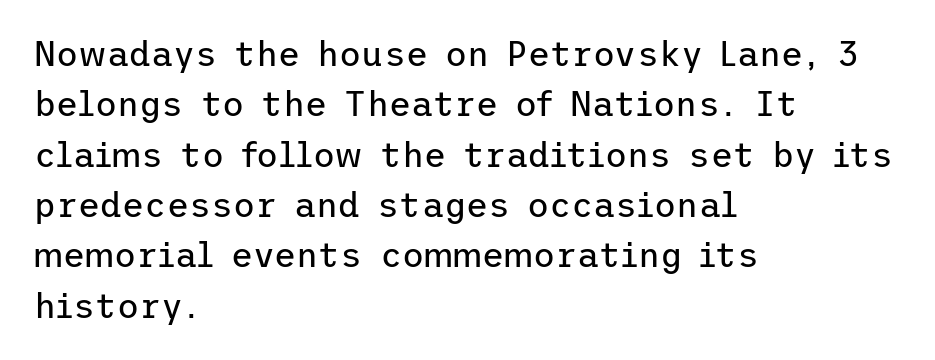
Q: Is the text bold? A: No.
Q: Is the text italic (slanted)? A: No, it is upright.
Q: Is the typeface a serif or a sans-serif typeface? A: Sans-serif.
Q: Is the text underlined? A: No.
Q: How is the paragraph aligned? A: Left-aligned.
Q: Is the spacing between letters normal or unusually wide? A: Normal.
Q: Is the spacing between lines tight, normal or loose? A: Normal.
Q: Width (condensed, normal, or wide)? A: Normal.
Q: Stroke contrast? A: Low.
Q: x-height? A: Medium.
